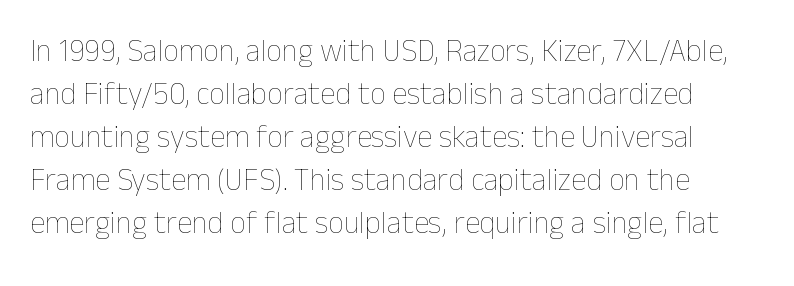
The image shows 31 px thin type, upright; set left-aligned, normal line spacing (1.39x), normal letter spacing, not underlined; low stroke contrast and a medium x-height.
